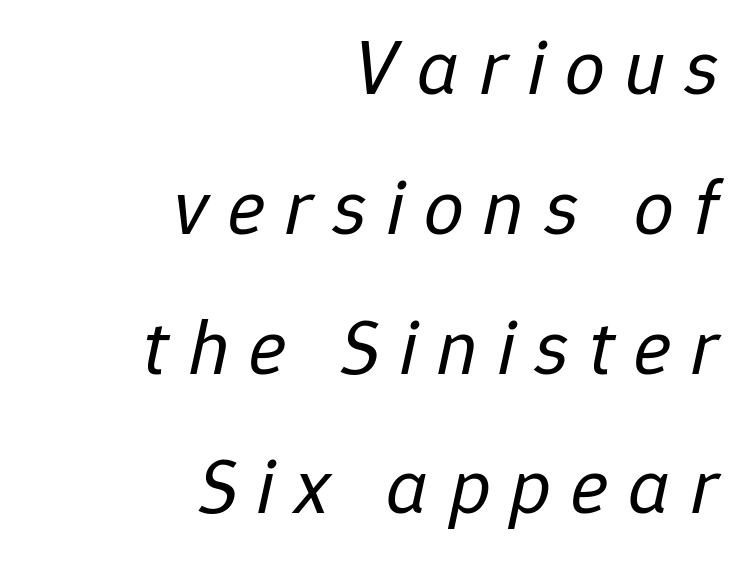
{"italic": "yes", "lean": "right", "slant_degrees": 12, "bold": "no", "weight": "regular", "width": "normal", "stroke_contrast": "low", "x_height": "medium", "monospaced": "no", "underline": "no", "align": "right", "line_spacing_ratio": 1.77, "letter_spacing": "wide", "letter_spacing_em": 0.25, "glyph_px": 79}
